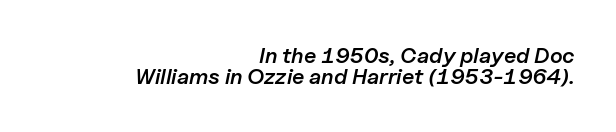
Q: Is the text bold? A: Semi-bold.
Q: Is the text italic (slanted)? A: Yes, it leans right by about 11 degrees.
Q: Is the text underlined? A: No.
Q: How is the paragraph aligned? A: Right-aligned.
Q: Is the spacing between letters normal or unusually wide? A: Normal.
Q: Is the spacing between lines tight, normal or loose? A: Tight.
